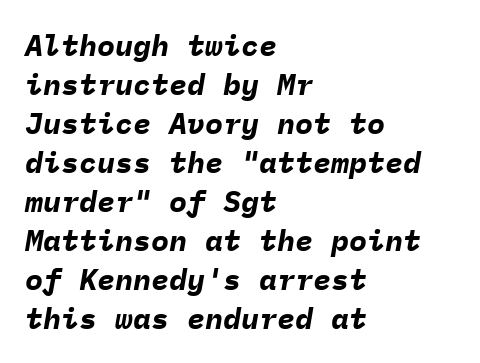
Regarding leading, the lines here are spaced in the standard way. Fixed-width glyphs throughout — classic coding-font behaviour. The letters sit at their default tracking, neither squeezed nor spread. The axis of the letterforms is tilted away from vertical.
